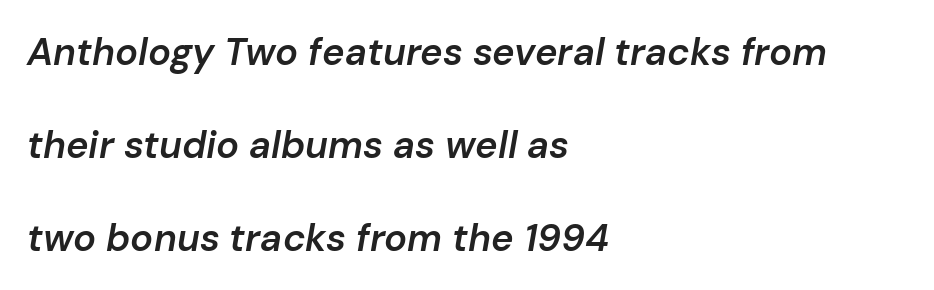
{"italic": "yes", "lean": "right", "slant_degrees": 10, "bold": "semi", "weight": "semibold", "width": "normal", "stroke_contrast": "low", "x_height": "medium", "monospaced": "no", "underline": "no", "align": "left", "line_spacing": "loose", "line_spacing_ratio": 2.45, "letter_spacing": "normal", "letter_spacing_em": 0.0, "glyph_px": 38}
